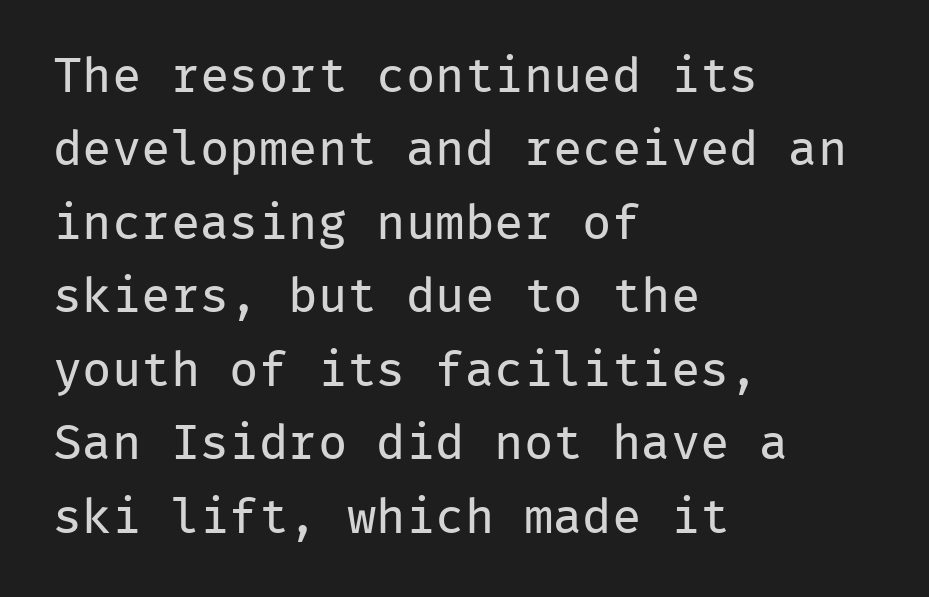
The image shows 49 px regular-weight sans-serif type, upright, monospaced; set left-aligned, normal line spacing (1.5x), normal letter spacing, not underlined; low stroke contrast and a medium x-height.
